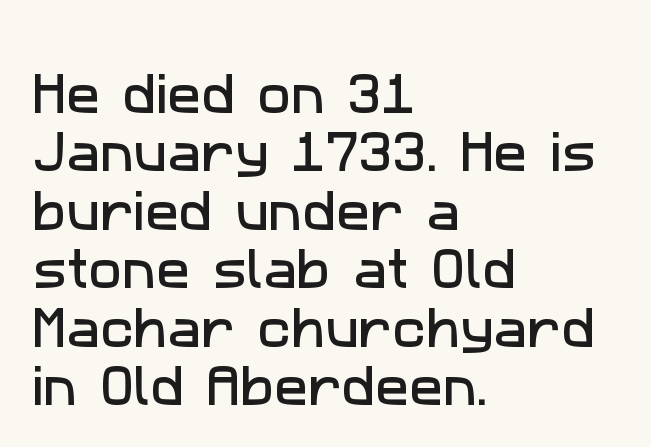
The image shows 45 px sans-serif type; set left-aligned, normal line spacing (1.3x), normal letter spacing, not underlined; low stroke contrast and a medium x-height.
